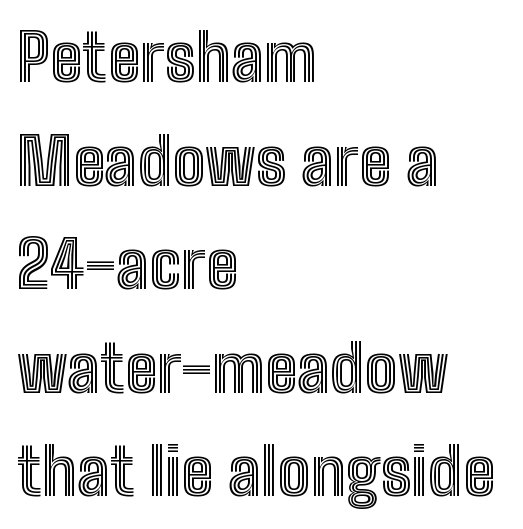
Q: Is the text italic (slanted)? A: No, it is upright.
Q: Is the text underlined? A: No.
Q: How is the paragraph aligned? A: Left-aligned.
Q: Is the spacing between letters normal or unusually wide? A: Normal.
Q: Is the spacing between lines tight, normal or loose? A: Normal.
Q: Width (condensed, normal, or wide)? A: Condensed.
Q: x-height? A: Medium.
Q: Monospaced? A: No.
